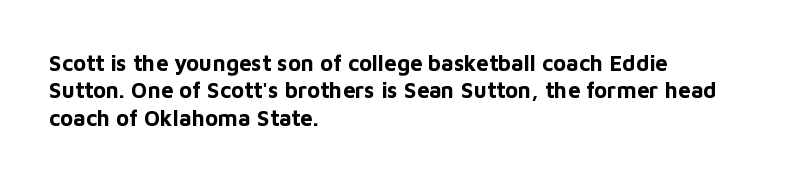
The image shows 22 px bold type, upright; set left-aligned, line spacing 1.24x, normal letter spacing, not underlined.
